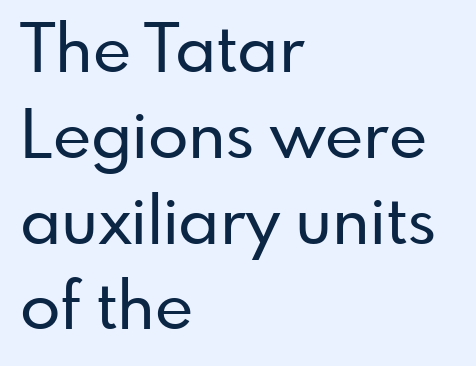
Whoever set this chose a conventional vertical rhythm. The paragraph has a hard left edge and a soft right edge. The letters carry no serifs — their stems end cleanly without finishing strokes. Here the glyphs are tracked normally, forming tight word shapes.
